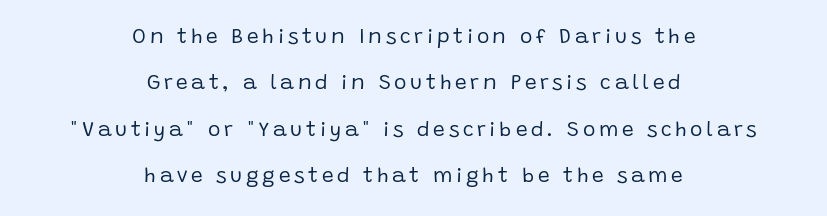
{"italic": "no", "bold": "no", "underline": "no", "align": "center", "line_spacing": "loose", "line_spacing_ratio": 2.21, "glyph_px": 21}
